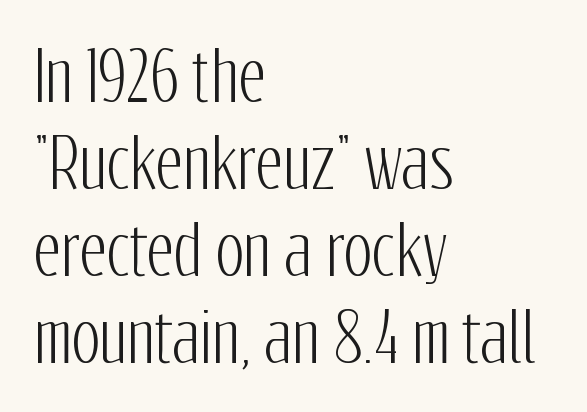
Q: Is the text italic (slanted)? A: No, it is upright.
Q: Is the typeface a serif or a sans-serif typeface? A: Sans-serif.
Q: Is the text underlined? A: No.
Q: How is the paragraph aligned? A: Left-aligned.
Q: Is the spacing between letters normal or unusually wide? A: Normal.
Q: Is the spacing between lines tight, normal or loose? A: Normal.
Q: Width (condensed, normal, or wide)? A: Condensed.
Q: Stroke contrast? A: Low.
Q: x-height? A: Medium.
Q: Monospaced? A: No.
